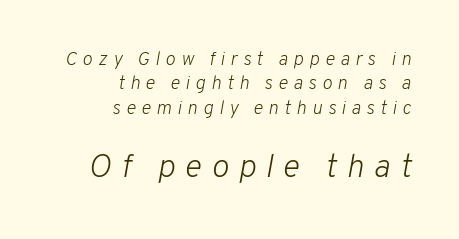
Q: Is the text bold? A: No.
Q: Is the text italic (slanted)? A: Yes, it leans right by about 10 degrees.
Q: Is the text underlined? A: No.
Q: How is the paragraph aligned? A: Right-aligned.
Q: Is the spacing between letters normal or unusually wide? A: Unusually wide.
Q: Is the spacing between lines tight, normal or loose? A: Normal.
Q: Which block of text is set in a larger size, the first (top) or the second (bottom)? A: The second (bottom) one.
Q: Width (condensed, normal, or wide)? A: Normal.
Q: Stroke contrast? A: Low.
Q: x-height? A: Medium.
Q: Monospaced? A: No.
